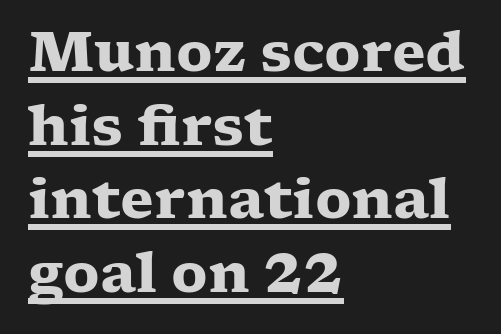
{"serif": "yes", "italic": "no", "bold": "yes", "weight": "heavy", "width": "wide", "stroke_contrast": "low", "x_height": "medium", "monospaced": "no", "underline": "yes", "align": "left", "line_spacing": "normal", "line_spacing_ratio": 1.34, "letter_spacing": "normal", "letter_spacing_em": 0.0, "glyph_px": 55}
